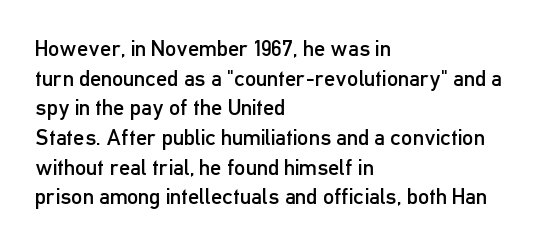
Q: Is the text bold? A: No.
Q: Is the text italic (slanted)? A: No, it is upright.
Q: Is the text underlined? A: No.
Q: How is the paragraph aligned? A: Left-aligned.
Q: Is the spacing between letters normal or unusually wide? A: Normal.
Q: Is the spacing between lines tight, normal or loose? A: Normal.
